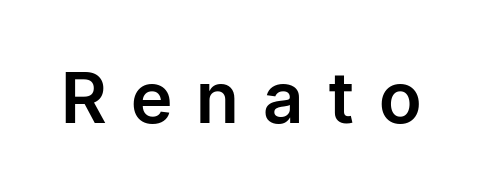
Q: Is the text italic (slanted)? A: No, it is upright.
Q: Is the typeface a serif or a sans-serif typeface? A: Sans-serif.
Q: Is the text underlined? A: No.
Q: Is the spacing between letters normal or unusually wide? A: Unusually wide.
Q: Width (condensed, normal, or wide)? A: Normal.
Q: Stroke contrast? A: Low.
Q: x-height? A: Medium.
Q: Monospaced? A: No.
